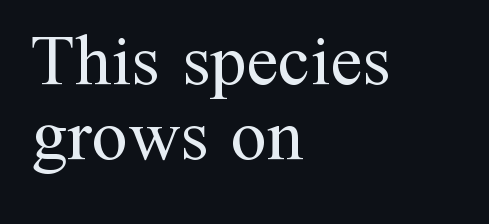
Q: Is the text bold? A: No.
Q: Is the text italic (slanted)? A: No, it is upright.
Q: Is the typeface a serif or a sans-serif typeface? A: Serif.
Q: Is the text underlined? A: No.
Q: How is the paragraph aligned? A: Left-aligned.
Q: Is the spacing between letters normal or unusually wide? A: Normal.
Q: Is the spacing between lines tight, normal or loose? A: Tight.
Q: Width (condensed, normal, or wide)? A: Normal.
Q: Stroke contrast? A: Medium.
Q: x-height? A: Medium.
Q: Monospaced? A: No.
